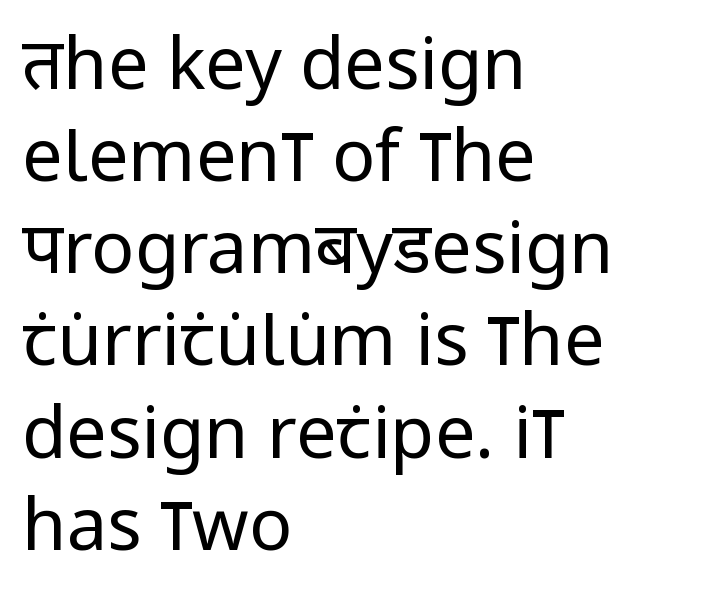
The image shows 72 px regular-weight, condensed sans-serif type, upright; set left-aligned, normal line spacing (1.28x), normal letter spacing, not underlined; low stroke contrast and a large x-height.
